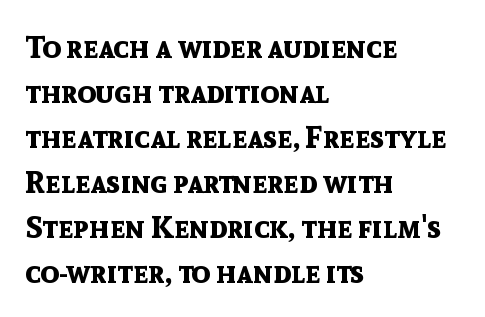
The image shows 31 px bold sans-serif type, upright; set left-aligned, normal line spacing (1.45x), normal letter spacing, not underlined; a medium x-height.
